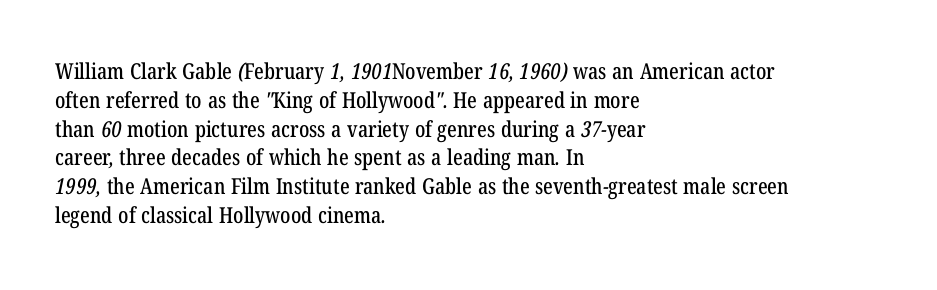
Q: Is the text underlined? A: No.
Q: How is the paragraph aligned? A: Left-aligned.
Q: Is the spacing between letters normal or unusually wide? A: Normal.
Q: Is the spacing between lines tight, normal or loose? A: Normal.
